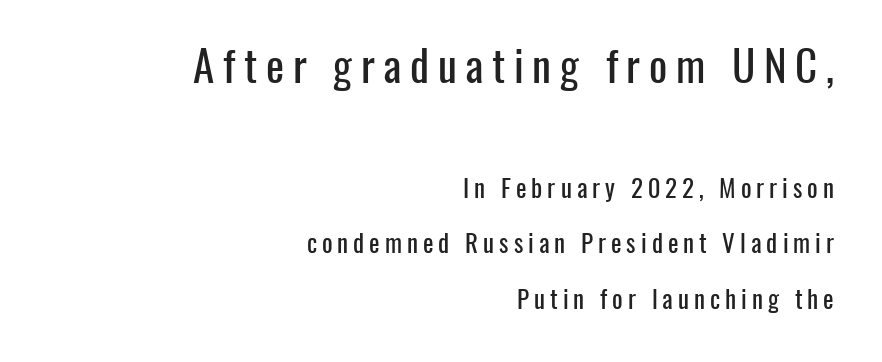
Q: Is the text italic (slanted)? A: No, it is upright.
Q: Is the typeface a serif or a sans-serif typeface? A: Sans-serif.
Q: Is the text underlined? A: No.
Q: How is the paragraph aligned? A: Right-aligned.
Q: Is the spacing between letters normal or unusually wide? A: Unusually wide.
Q: Is the spacing between lines tight, normal or loose? A: Loose.
Q: Which block of text is set in a larger size, the first (top) or the second (bottom)? A: The first (top) one.
Q: Width (condensed, normal, or wide)? A: Condensed.
Q: Stroke contrast? A: Low.
Q: x-height? A: Medium.
Q: Monospaced? A: No.
